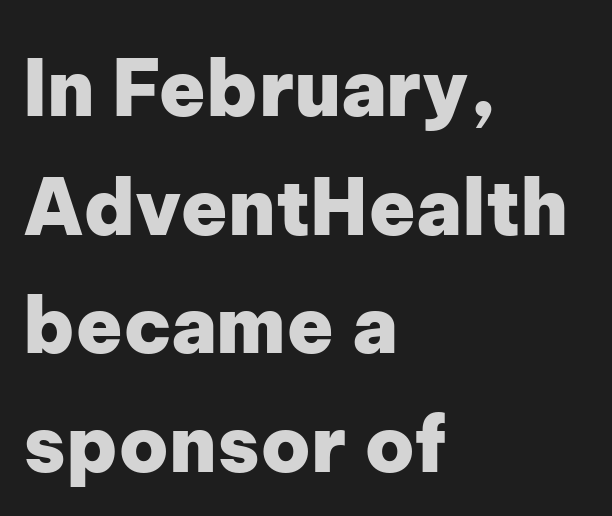
The image shows 77 px heavy sans-serif type, upright; set left-aligned, normal line spacing (1.54x), normal letter spacing, not underlined; low stroke contrast and a medium x-height.
